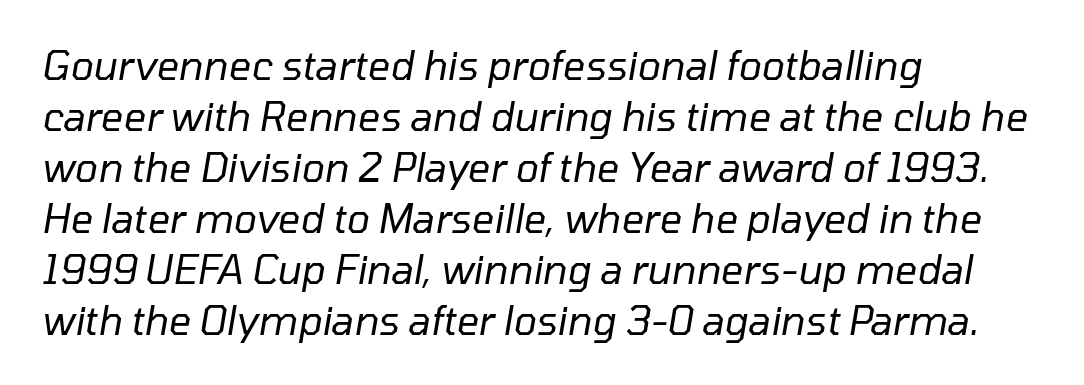
{"italic": "yes", "lean": "right", "slant_degrees": 10, "bold": "no", "weight": "regular", "width": "normal", "stroke_contrast": "low", "x_height": "medium", "monospaced": "no", "underline": "no", "align": "left", "line_spacing": "normal", "line_spacing_ratio": 1.31, "letter_spacing": "normal", "letter_spacing_em": 0.0, "glyph_px": 39}
